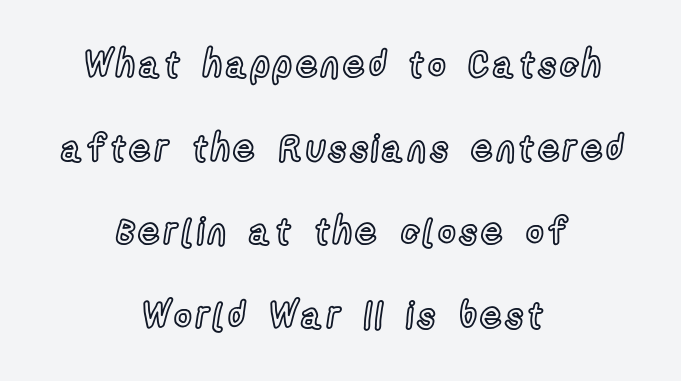
The image shows 37 px condensed type; set centered, loose line spacing (2.26x), not underlined; a medium x-height.
